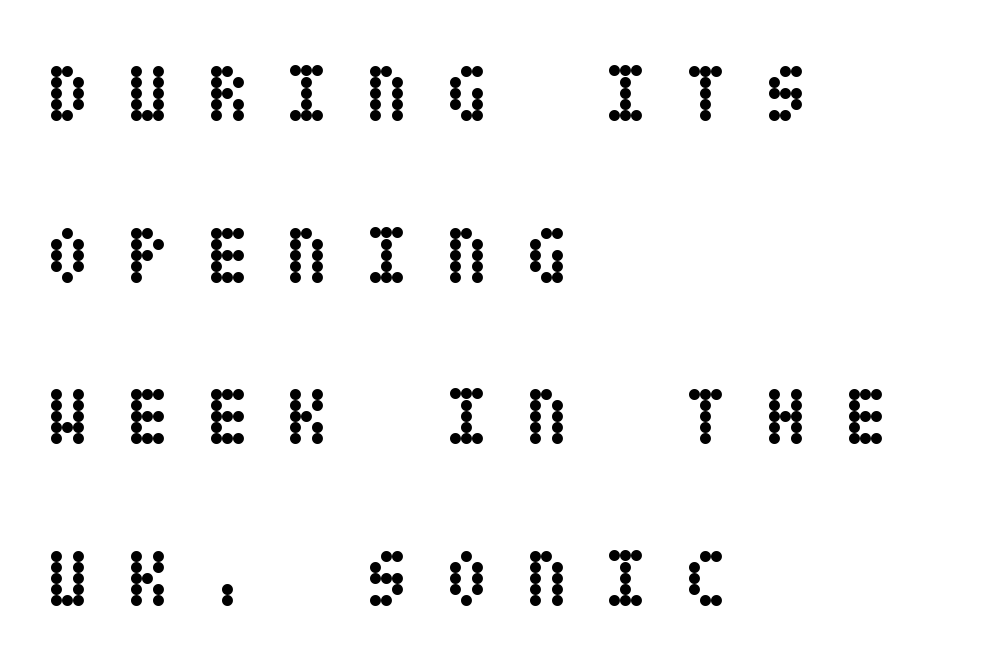
Is there much room between lines? Yes — plenty of vertical air separates them. A roman cut, with each character standing at attention. The glyphs have the mass of a bold cut. Observe the wide spacing: letters keep a clear distance from each other. The rag falls on the right side of this text block.
